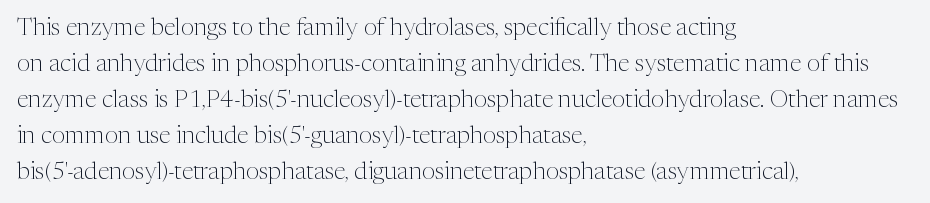
The image shows 24 px text type, upright; set left-aligned, normal line spacing (1.5x), normal letter spacing, not underlined.
